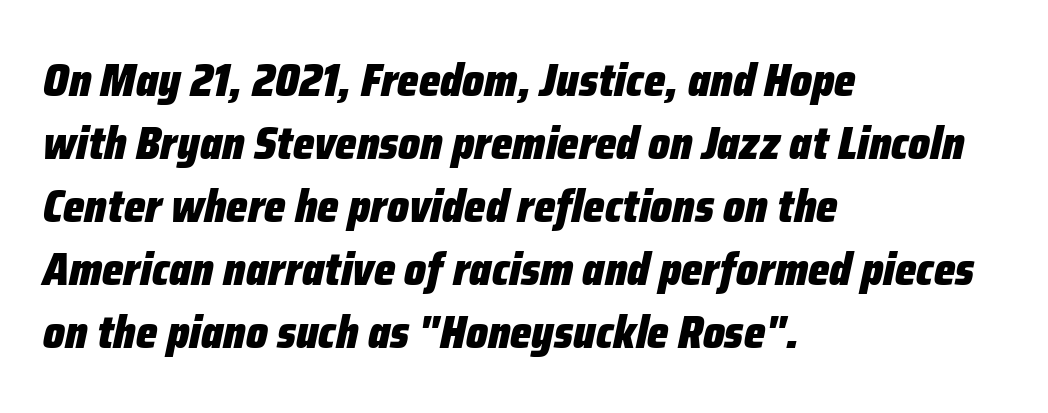
Is the block centered? No — it sits flush against the left margin. Descenders are the only things crossing below the line. Here the glyphs are tracked normally, forming tight word shapes. Varying glyph widths throughout — classic text-font behaviour. Summary of weight: heavy, a full bold.
